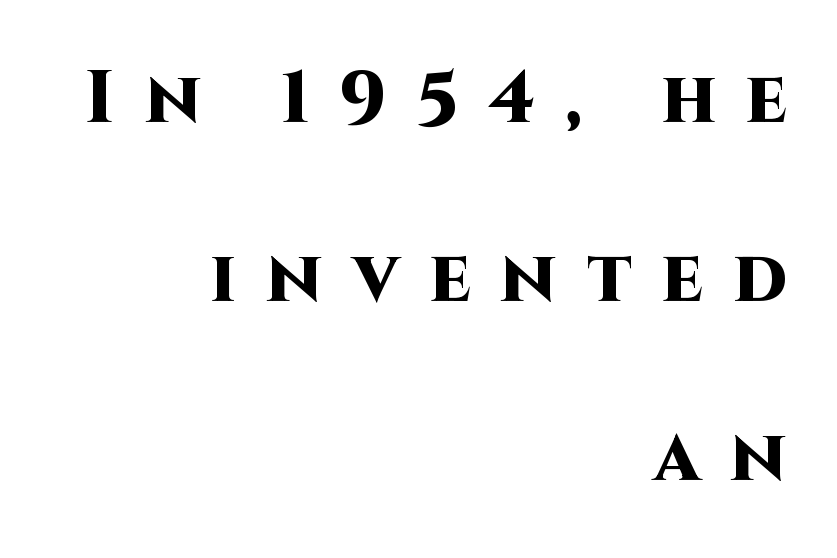
Q: Is the text bold? A: Yes.
Q: Is the text italic (slanted)? A: No, it is upright.
Q: Is the typeface a serif or a sans-serif typeface? A: Sans-serif.
Q: Is the text underlined? A: No.
Q: How is the paragraph aligned? A: Right-aligned.
Q: Is the spacing between letters normal or unusually wide? A: Unusually wide.
Q: Is the spacing between lines tight, normal or loose? A: Loose.
Q: Width (condensed, normal, or wide)? A: Normal.
Q: Stroke contrast? A: High.
Q: x-height? A: Large.
Q: Monospaced? A: No.
